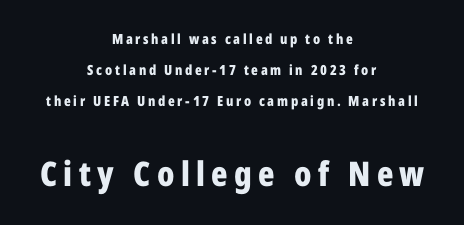
Q: Is the text bold? A: Yes.
Q: Is the text italic (slanted)? A: No, it is upright.
Q: Is the typeface a serif or a sans-serif typeface? A: Sans-serif.
Q: Is the text underlined? A: No.
Q: How is the paragraph aligned? A: Centered.
Q: Is the spacing between lines tight, normal or loose? A: Loose.
Q: Which block of text is set in a larger size, the first (top) or the second (bottom)? A: The second (bottom) one.
Q: Width (condensed, normal, or wide)? A: Condensed.
Q: Stroke contrast? A: Low.
Q: x-height? A: Medium.
Q: Monospaced? A: No.
